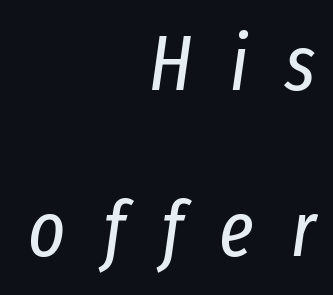
The image shows 78 px regular-weight, condensed type, italic (leaning right); set right-aligned, loose line spacing (2.13x), unusually wide letter spacing (+0.48 em), not underlined; low stroke contrast and a medium x-height.
